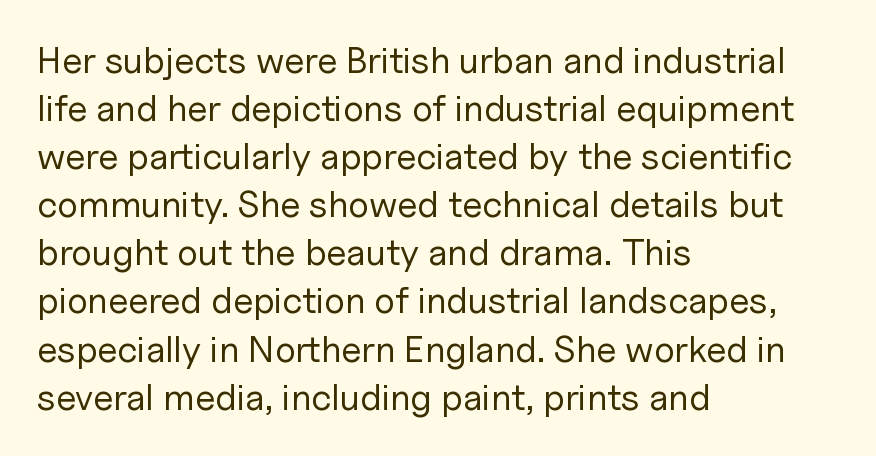
{"serif": "no", "italic": "no", "bold": "no", "weight": "regular", "width": "normal", "stroke_contrast": "low", "x_height": "medium", "monospaced": "no", "underline": "no", "align": "left", "line_spacing": "normal", "line_spacing_ratio": 1.3, "letter_spacing": "normal", "letter_spacing_em": 0.0, "glyph_px": 37}
